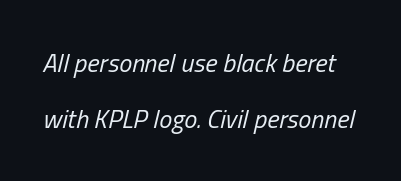
{"italic": "yes", "lean": "right", "slant_degrees": 13, "bold": "no", "underline": "no", "line_spacing": "loose", "line_spacing_ratio": 2.14, "letter_spacing": "normal", "letter_spacing_em": 0.0, "glyph_px": 26}
